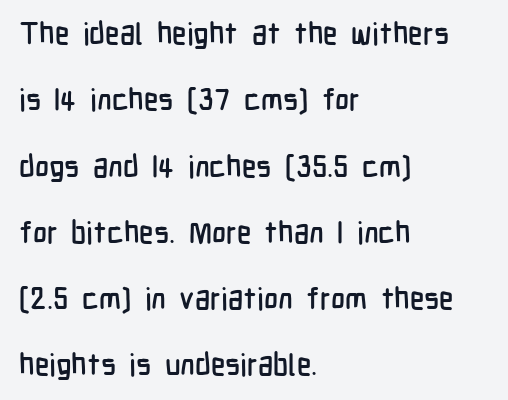
The image shows 30 px condensed sans-serif type, upright; set left-aligned, loose line spacing (2.21x), normal letter spacing, not underlined; low stroke contrast and a medium x-height.
